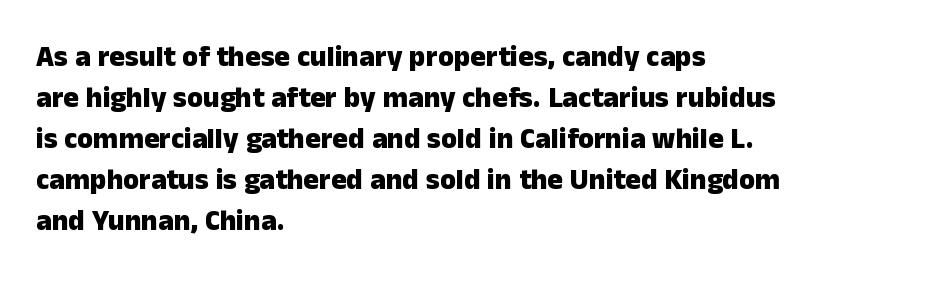
The image shows 29 px heavy sans-serif type, upright; set left-aligned, normal line spacing (1.41x), normal letter spacing, not underlined; low stroke contrast and a medium x-height.
